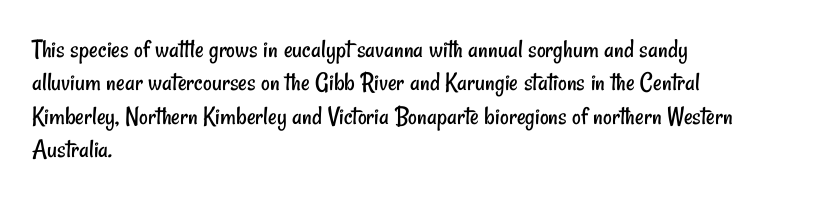
The image shows 27 px text type; set left-aligned, line spacing 1.24x, normal letter spacing, not underlined.
